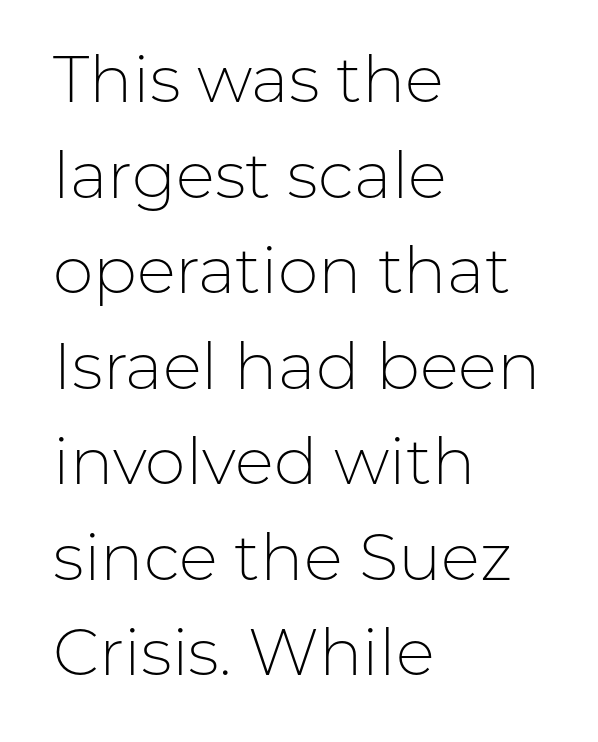
{"serif": "no", "italic": "no", "bold": "no", "weight": "light", "width": "normal", "stroke_contrast": "low", "x_height": "medium", "monospaced": "no", "underline": "no", "align": "left", "line_spacing": "normal", "line_spacing_ratio": 1.47, "letter_spacing": "normal", "letter_spacing_em": 0.0, "glyph_px": 65}
